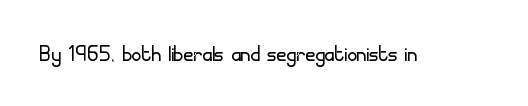
Has an underline been added? It has not. The type is set solid horizontally, with unmodified tracking. The characters are drawn with everyday or finer stroke widths. Every character sits straight up, as roman type does.
